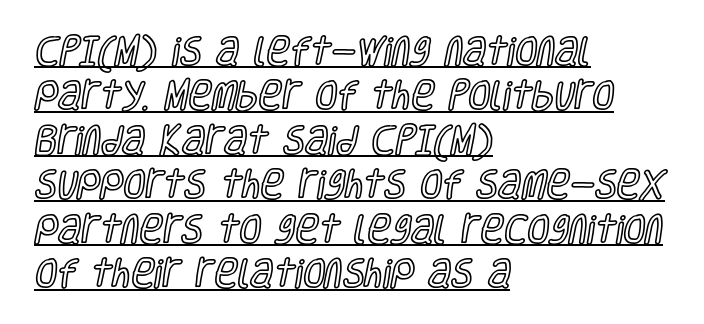
{"width": "condensed", "x_height": "large", "monospaced": "no", "underline": "yes", "align": "left", "line_spacing": "normal", "line_spacing_ratio": 1.39, "letter_spacing": "normal", "letter_spacing_em": 0.0, "glyph_px": 32}
